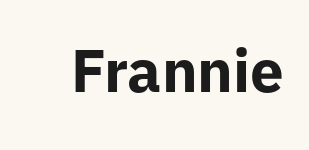
Q: Is the text bold? A: Yes.
Q: Is the text italic (slanted)? A: No, it is upright.
Q: Is the typeface a serif or a sans-serif typeface? A: Sans-serif.
Q: Is the text underlined? A: No.
Q: Is the spacing between letters normal or unusually wide? A: Normal.
Q: Width (condensed, normal, or wide)? A: Normal.
Q: Stroke contrast? A: Low.
Q: x-height? A: Medium.
Q: Monospaced? A: No.
